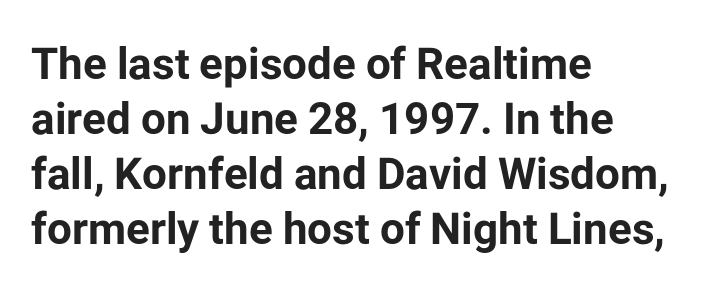
{"serif": "no", "italic": "no", "bold": "yes", "weight": "bold", "width": "normal", "stroke_contrast": "low", "x_height": "medium", "monospaced": "no", "underline": "no", "align": "left", "line_spacing": "normal", "line_spacing_ratio": 1.25, "letter_spacing": "normal", "letter_spacing_em": 0.0, "glyph_px": 44}
